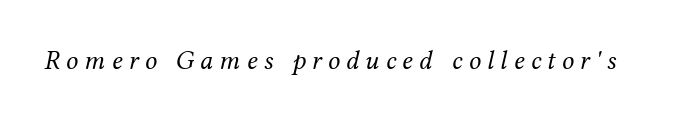
Compared with ordinary roman type, these characters are visibly tilted. This sample uses expanded letter spacing, leaving extra air between glyphs. The font is comparable to plain body text, perhaps lighter. The area under the type is left untouched.
